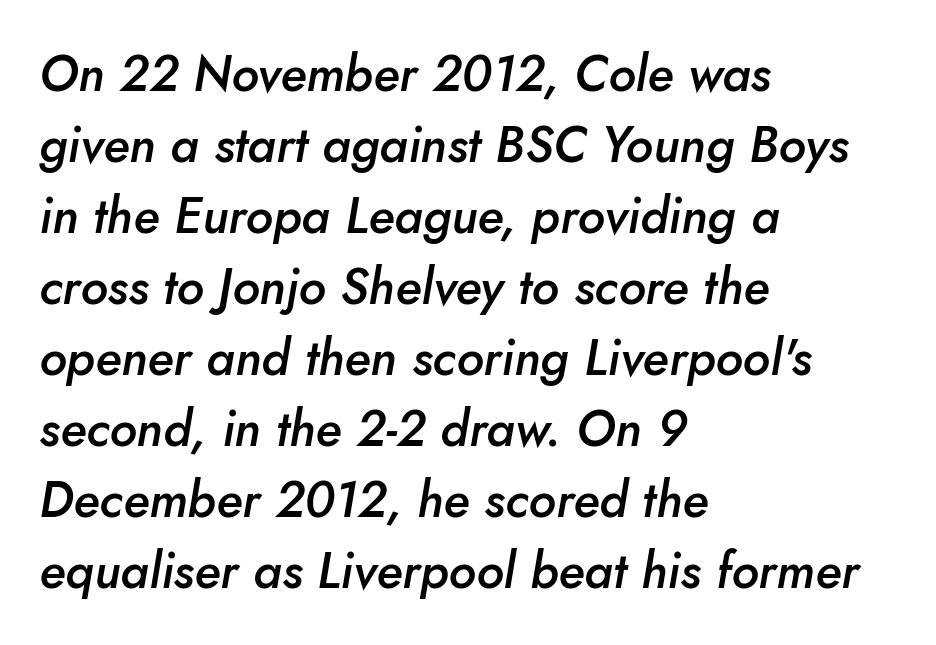
Students, observe: this is what conventionally led text looks like. Strokes here are thickened, but only to semibold level. Posture: slanted. Short and long lines alike share a common starting point at left. Honestly, there is no underline to notice here at all. Compared with typical body copy, the letter spacing here is the same.
